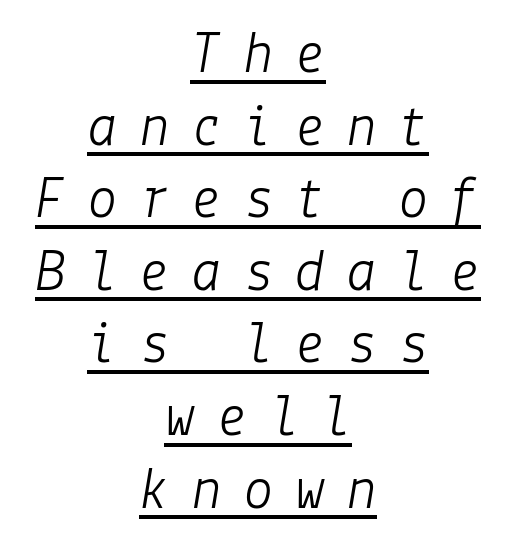
Q: Is the text bold? A: No.
Q: Is the text italic (slanted)? A: Yes, it leans right by about 9 degrees.
Q: Is the text underlined? A: Yes.
Q: How is the paragraph aligned? A: Centered.
Q: Is the spacing between letters normal or unusually wide? A: Unusually wide.
Q: Width (condensed, normal, or wide)? A: Normal.
Q: Stroke contrast? A: Low.
Q: x-height? A: Medium.
